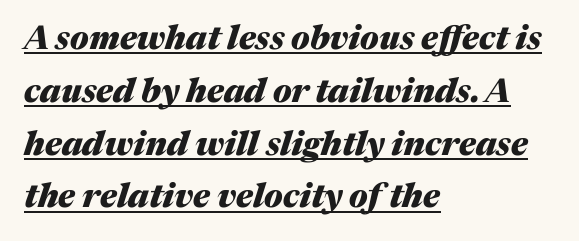
{"italic": "yes", "lean": "right", "slant_degrees": 17, "bold": "yes", "weight": "heavy", "width": "normal", "stroke_contrast": "medium", "x_height": "medium", "monospaced": "no", "underline": "yes", "align": "left", "line_spacing": "normal", "line_spacing_ratio": 1.6, "letter_spacing": "normal", "letter_spacing_em": 0.0, "glyph_px": 33}
